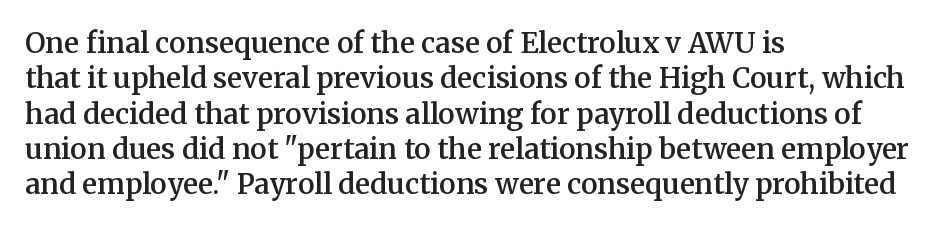
{"serif": "yes", "italic": "no", "bold": "semi", "weight": "semibold", "width": "normal", "stroke_contrast": "medium", "x_height": "medium", "monospaced": "no", "underline": "no", "align": "left", "line_spacing": "normal", "line_spacing_ratio": 1.26, "letter_spacing": "normal", "letter_spacing_em": 0.0, "glyph_px": 28}
